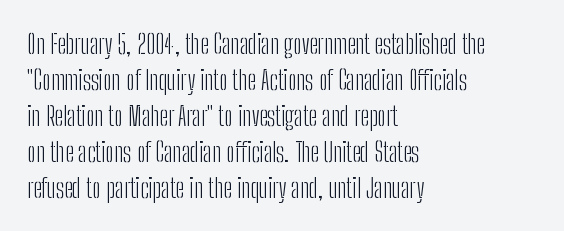
A clean baseline with only descenders dipping below it. The letters stand upright; this is a roman face. The letterforms sit shoulder to shoulder at normal distance. The compositor pushed each line to the left boundary.
